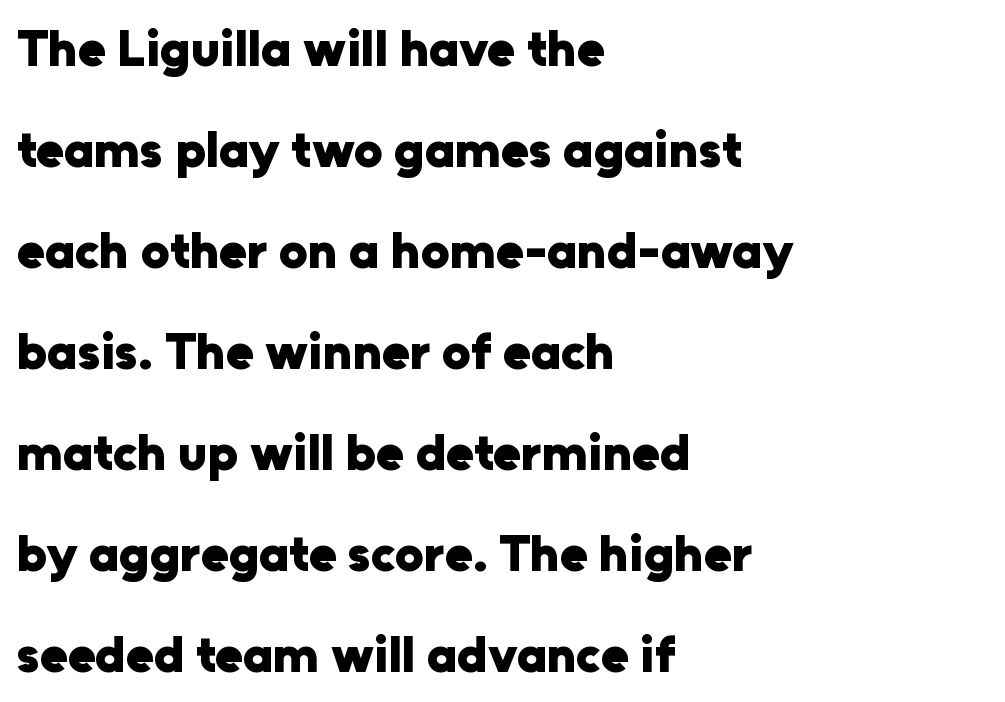
Q: Is the text bold? A: Yes.
Q: Is the text italic (slanted)? A: No, it is upright.
Q: Is the typeface a serif or a sans-serif typeface? A: Sans-serif.
Q: Is the text underlined? A: No.
Q: How is the paragraph aligned? A: Left-aligned.
Q: Is the spacing between letters normal or unusually wide? A: Normal.
Q: Is the spacing between lines tight, normal or loose? A: Loose.
Q: Width (condensed, normal, or wide)? A: Normal.
Q: Stroke contrast? A: Low.
Q: x-height? A: Medium.
Q: Monospaced? A: No.
